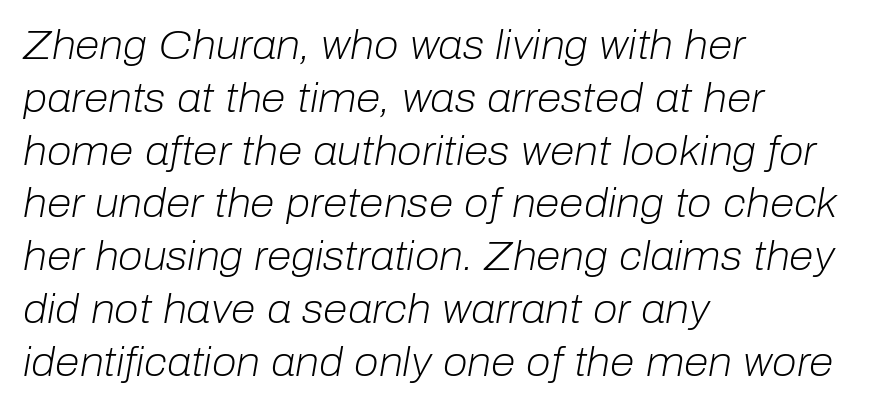
Q: Is the text bold? A: No.
Q: Is the text italic (slanted)? A: Yes, it leans right by about 10 degrees.
Q: Is the text underlined? A: No.
Q: How is the paragraph aligned? A: Left-aligned.
Q: Is the spacing between letters normal or unusually wide? A: Normal.
Q: Is the spacing between lines tight, normal or loose? A: Normal.
Q: Width (condensed, normal, or wide)? A: Normal.
Q: Stroke contrast? A: Low.
Q: x-height? A: Medium.
Q: Monospaced? A: No.
